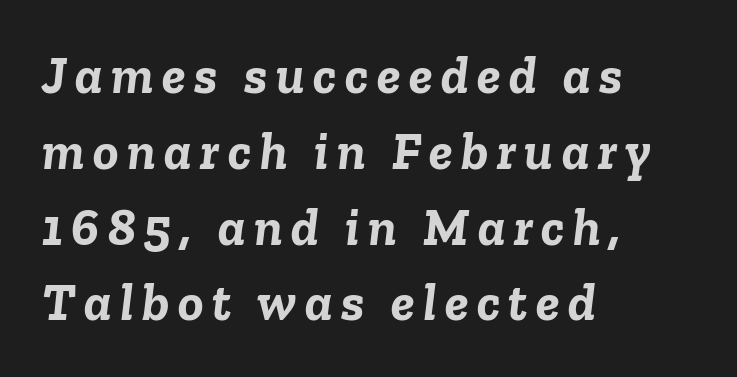
The image shows 53 px semibold type, italic (leaning right); set left-aligned, normal line spacing (1.43x), not underlined; low stroke contrast and a medium x-height.
